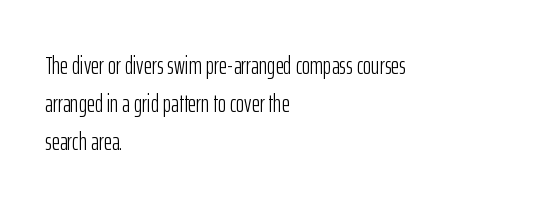
The font's upright variant was chosen for this text. The specimen omits any rule beneath the text block's lines. All the whitespace from short lines collects on the right. Tracking here is standard; glyphs follow each other at the usual distance.
